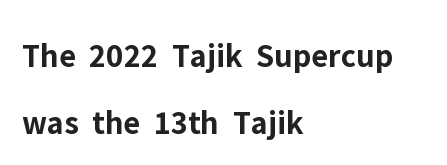
The face used here is rendered with its standard letterfit. The words here are not underlined. Does the type have serifs? No, each stem ends abruptly. Set as a true bold cut, around the 700 mark. The paragraph has a hard left edge and a soft right edge.
